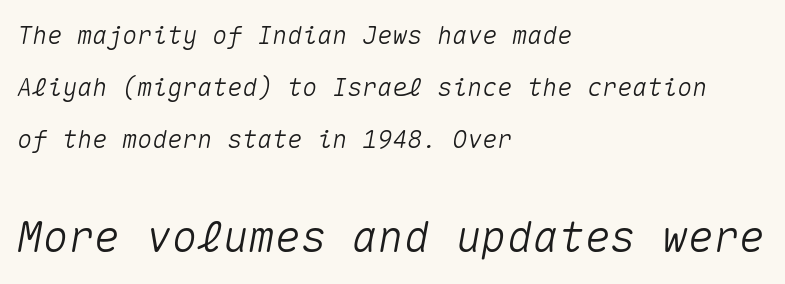
The image shows 43 px text type, italic (leaning right), monospaced; set left-aligned, loose line spacing (2.08x), normal letter spacing, not underlined; the second (bottom) block is 1.72x larger; medium stroke contrast and a medium x-height.
